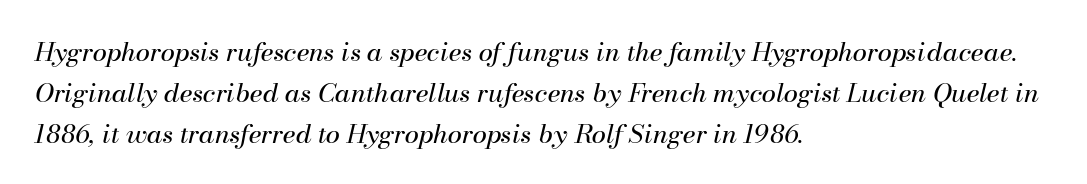
Q: Is the text bold? A: No.
Q: Is the text italic (slanted)? A: Yes, it leans right by about 13 degrees.
Q: Is the text underlined? A: No.
Q: How is the paragraph aligned? A: Left-aligned.
Q: Is the spacing between letters normal or unusually wide? A: Normal.
Q: Is the spacing between lines tight, normal or loose? A: Normal.
